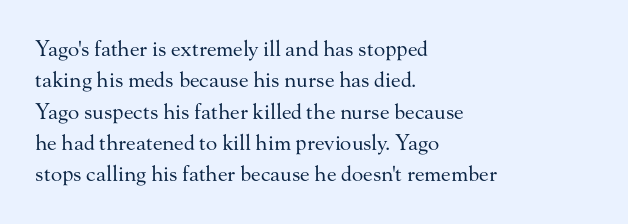
Q: Is the text bold? A: No.
Q: Is the text italic (slanted)? A: No, it is upright.
Q: Is the text underlined? A: No.
Q: How is the paragraph aligned? A: Left-aligned.
Q: Is the spacing between letters normal or unusually wide? A: Normal.
Q: Is the spacing between lines tight, normal or loose? A: Normal.
